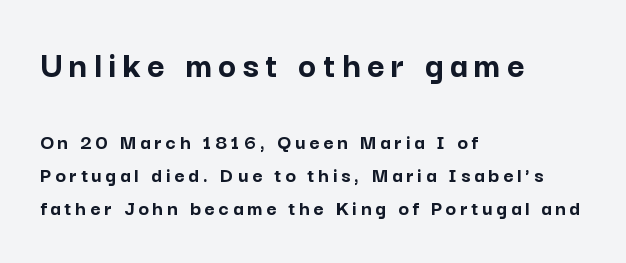
Q: Is the text bold? A: Yes.
Q: Is the text italic (slanted)? A: No, it is upright.
Q: Is the typeface a serif or a sans-serif typeface? A: Sans-serif.
Q: Is the text underlined? A: No.
Q: How is the paragraph aligned? A: Left-aligned.
Q: Is the spacing between lines tight, normal or loose? A: Normal.
Q: Which block of text is set in a larger size, the first (top) or the second (bottom)? A: The first (top) one.
Q: Width (condensed, normal, or wide)? A: Normal.
Q: Stroke contrast? A: Low.
Q: x-height? A: Medium.
Q: Monospaced? A: No.
